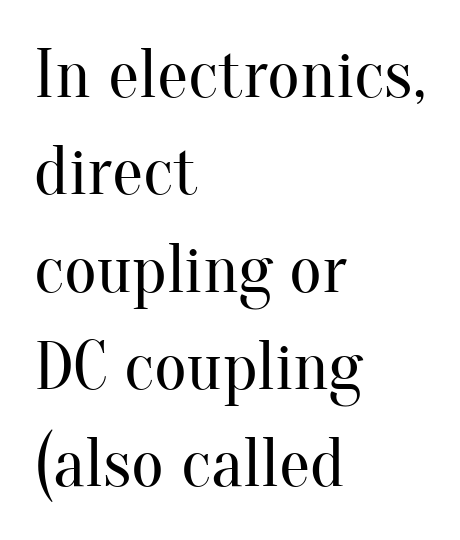
{"serif": "yes", "italic": "no", "bold": "no", "weight": "regular", "width": "normal", "stroke_contrast": "medium", "x_height": "small", "monospaced": "no", "underline": "no", "align": "left", "line_spacing": "normal", "line_spacing_ratio": 1.39, "letter_spacing": "normal", "letter_spacing_em": 0.0, "glyph_px": 70}
